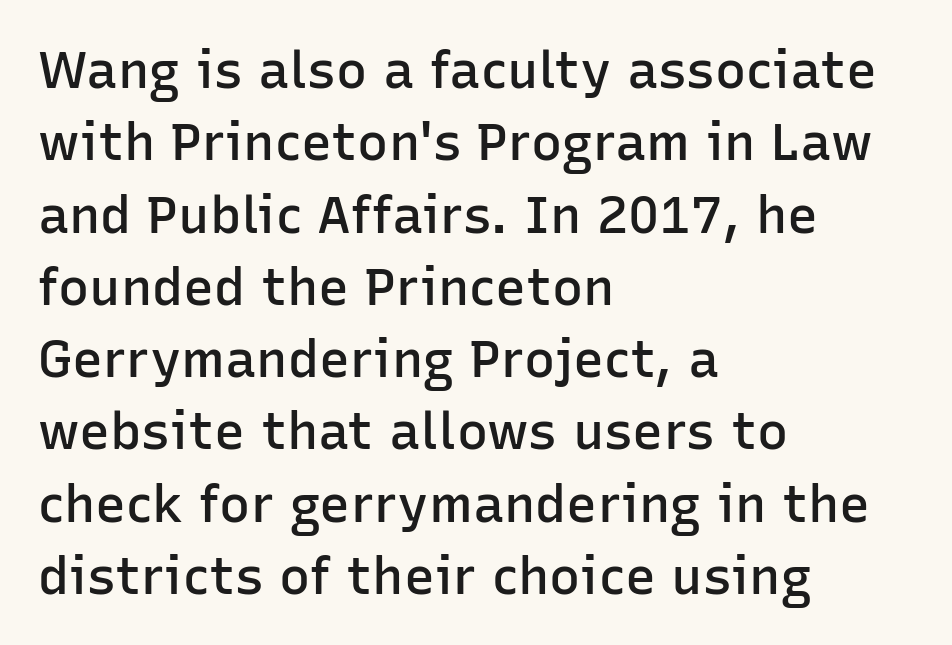
{"serif": "no", "italic": "no", "bold": "semi", "weight": "semibold", "width": "normal", "stroke_contrast": "low", "x_height": "medium", "monospaced": "no", "underline": "no", "align": "left", "line_spacing": "normal", "line_spacing_ratio": 1.39, "letter_spacing": "normal", "letter_spacing_em": 0.0, "glyph_px": 52}
